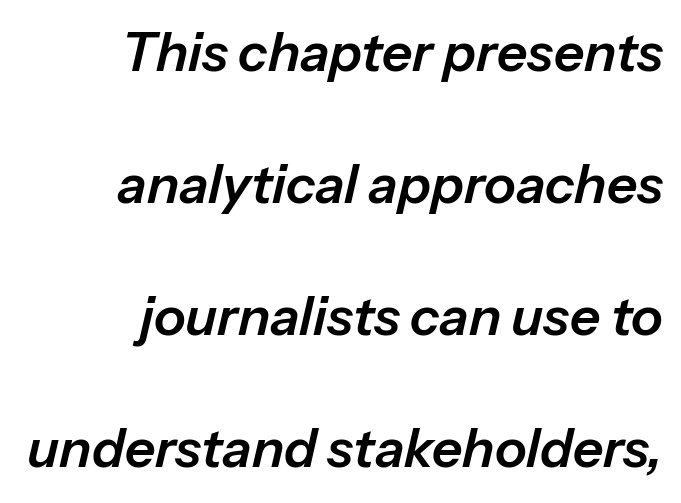
{"italic": "yes", "lean": "right", "slant_degrees": 13, "width": "normal", "stroke_contrast": "low", "x_height": "medium", "monospaced": "no", "underline": "no", "align": "right", "line_spacing": "loose", "line_spacing_ratio": 2.49, "letter_spacing": "normal", "letter_spacing_em": 0.0, "glyph_px": 53}
